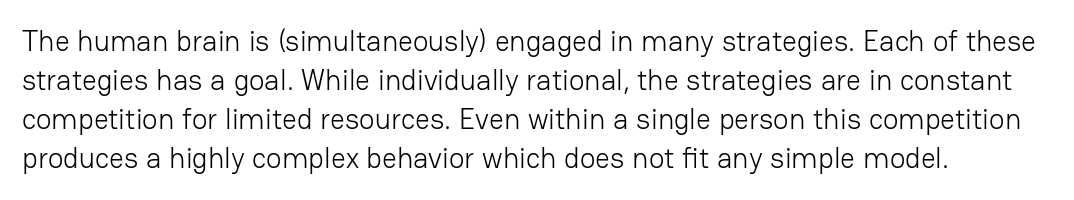
{"serif": "no", "italic": "no", "bold": "no", "weight": "light", "width": "normal", "stroke_contrast": "low", "x_height": "medium", "monospaced": "no", "underline": "no", "line_spacing": "normal", "line_spacing_ratio": 1.35, "letter_spacing": "normal", "letter_spacing_em": 0.0, "glyph_px": 29}
